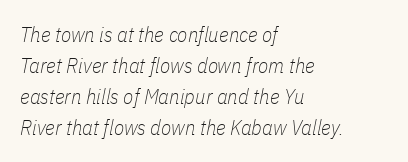
The image shows 21 px text type, italic (leaning right); set left-aligned, normal line spacing (1.48x), normal letter spacing, not underlined.
